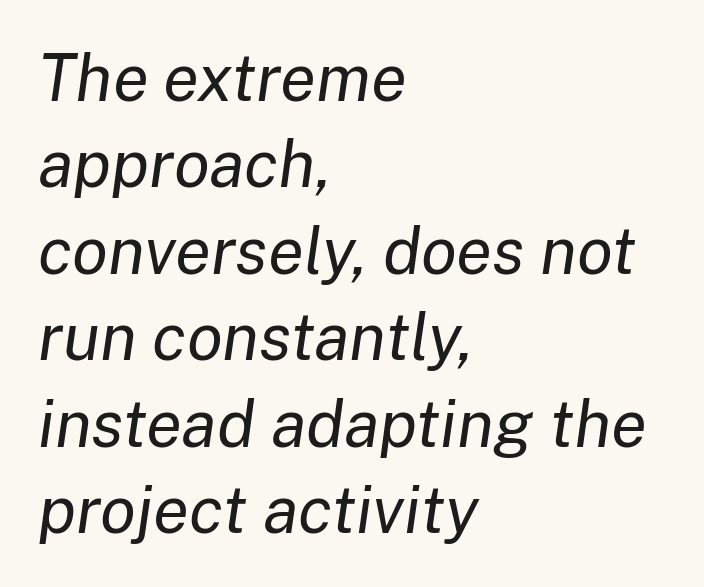
The image shows 66 px regular-weight type, italic (leaning right); set left-aligned, normal line spacing (1.31x), normal letter spacing, not underlined; low stroke contrast and a medium x-height.
